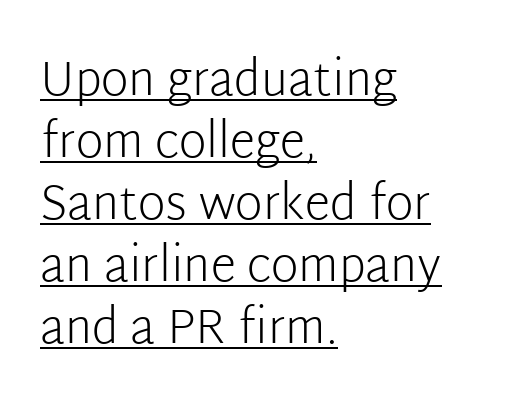
The image shows 47 px light sans-serif type, upright; set left-aligned, normal line spacing (1.32x), normal letter spacing, underlined; low stroke contrast and a medium x-height.
